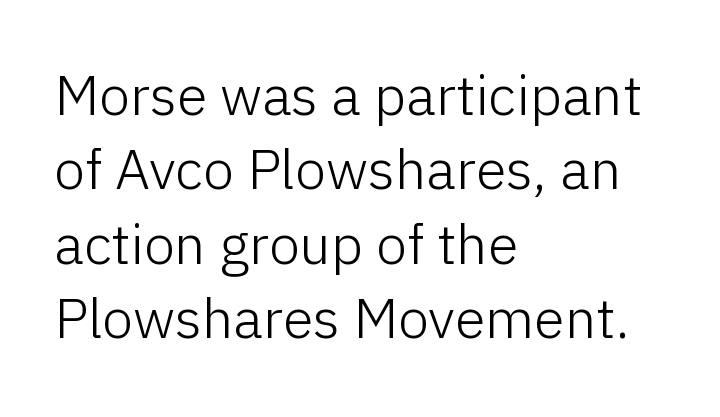
The image shows 56 px light sans-serif type, upright; set left-aligned, normal line spacing (1.33x), normal letter spacing, not underlined; low stroke contrast and a medium x-height.
